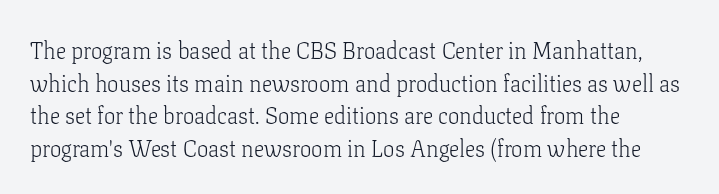
Characters follow at the spacing the type designer built in. The letterforms sit at book weight or below. Rendered with straight, roman letterforms. The rows are spaced the way most documents space them. The strip under each line holds only bare page.
